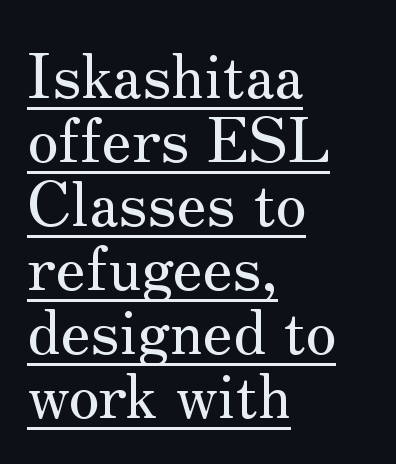
{"serif": "yes", "italic": "no", "width": "normal", "stroke_contrast": "medium", "x_height": "small", "monospaced": "no", "underline": "yes", "align": "left", "line_spacing": "tight", "line_spacing_ratio": 1.05, "letter_spacing": "normal", "letter_spacing_em": 0.0, "glyph_px": 61}
